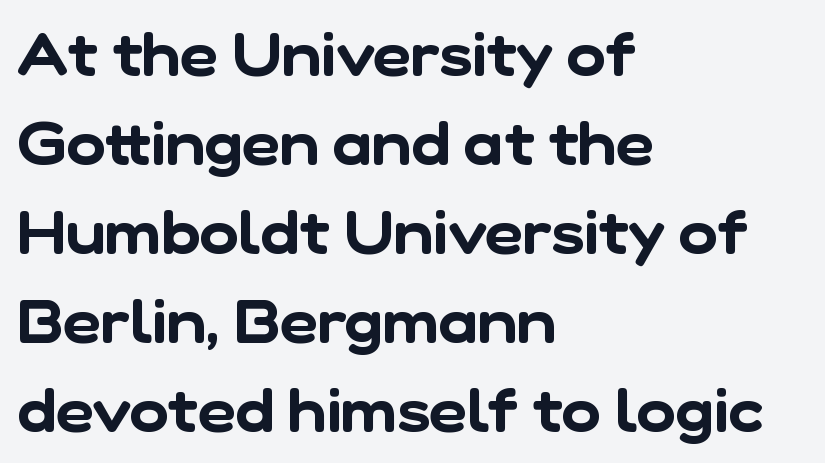
{"serif": "no", "width": "normal", "stroke_contrast": "low", "x_height": "medium", "monospaced": "no", "underline": "no", "align": "left", "line_spacing": "normal", "line_spacing_ratio": 1.51, "letter_spacing": "normal", "letter_spacing_em": 0.0, "glyph_px": 59}
